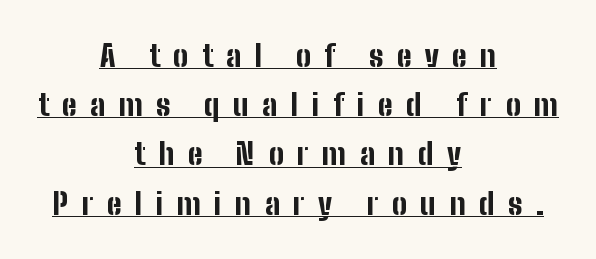
{"serif": "no", "italic": "no", "bold": "yes", "weight": "bold", "width": "condensed", "stroke_contrast": "low", "x_height": "medium", "monospaced": "no", "underline": "yes", "align": "center", "line_spacing": "normal", "line_spacing_ratio": 1.64, "letter_spacing": "wide", "letter_spacing_em": 0.45, "glyph_px": 30}
